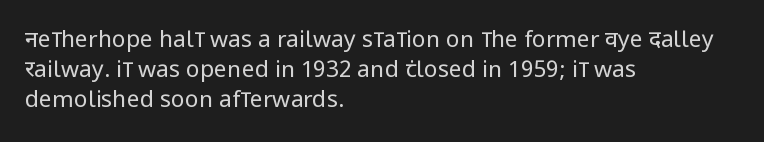
The image shows 23 px text type, upright; set left-aligned, normal line spacing (1.3x), normal letter spacing, not underlined.
